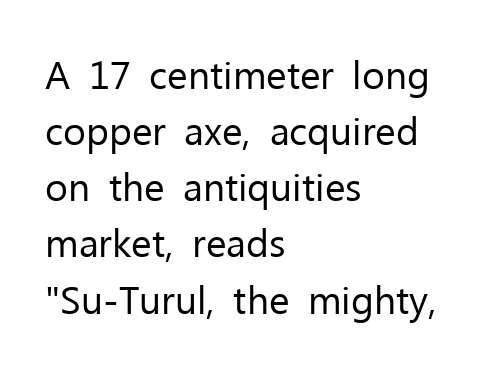
{"serif": "no", "italic": "no", "bold": "no", "weight": "regular", "width": "normal", "stroke_contrast": "low", "x_height": "medium", "monospaced": "no", "underline": "no", "align": "left", "line_spacing": "normal", "line_spacing_ratio": 1.44, "letter_spacing": "normal", "letter_spacing_em": 0.0, "glyph_px": 39}
